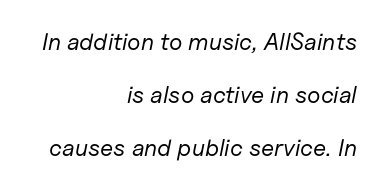
{"italic": "yes", "lean": "right", "slant_degrees": 11, "bold": "no", "underline": "no", "align": "right", "line_spacing": "loose", "line_spacing_ratio": 2.21, "letter_spacing": "normal", "letter_spacing_em": 0.0, "glyph_px": 24}
